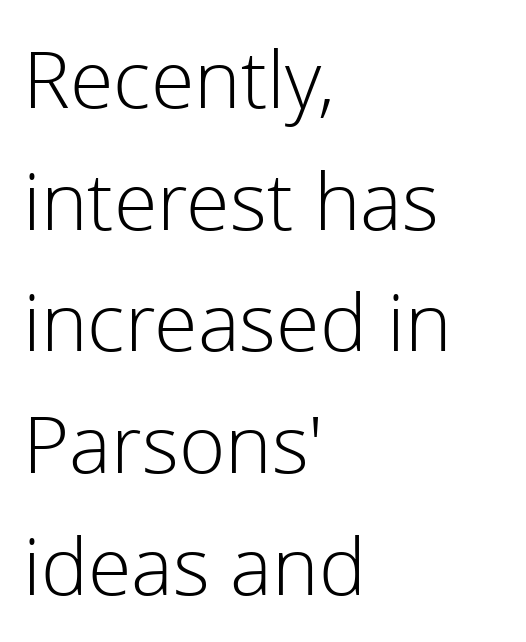
{"serif": "no", "italic": "no", "bold": "no", "weight": "light", "width": "normal", "x_height": "medium", "monospaced": "no", "underline": "no", "align": "left", "line_spacing": "normal", "line_spacing_ratio": 1.54, "letter_spacing": "normal", "letter_spacing_em": 0.0, "glyph_px": 79}
